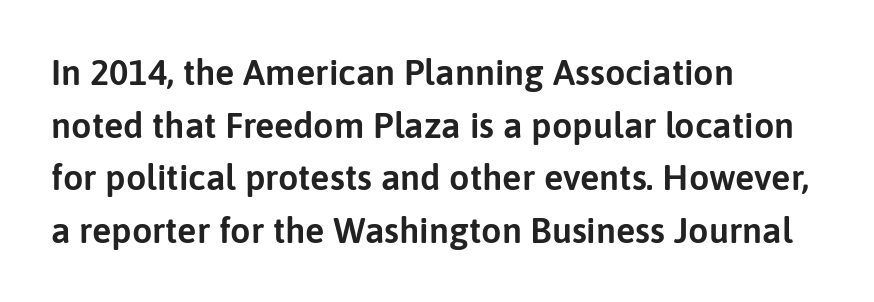
Default kerning and tracking; the words read as compact shapes. Regarding serifs, this sample does without them. Every row of glyphs begins at an identical x-position on the left. One glance says typical: line gaps are just what's usual. Is this a fixed-width face? No — the glyphs have proportional, varying widths. Lines of text with bare space underneath.
